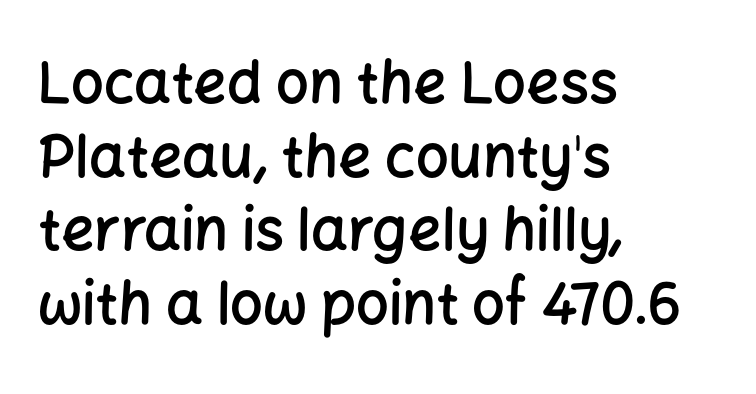
Q: Is the text bold? A: Semi-bold.
Q: Is the text italic (slanted)? A: No, it is upright.
Q: Is the typeface a serif or a sans-serif typeface? A: Sans-serif.
Q: Is the text underlined? A: No.
Q: How is the paragraph aligned? A: Left-aligned.
Q: Is the spacing between letters normal or unusually wide? A: Normal.
Q: Is the spacing between lines tight, normal or loose? A: Normal.
Q: Width (condensed, normal, or wide)? A: Normal.
Q: Stroke contrast? A: Low.
Q: x-height? A: Medium.
Q: Monospaced? A: No.
